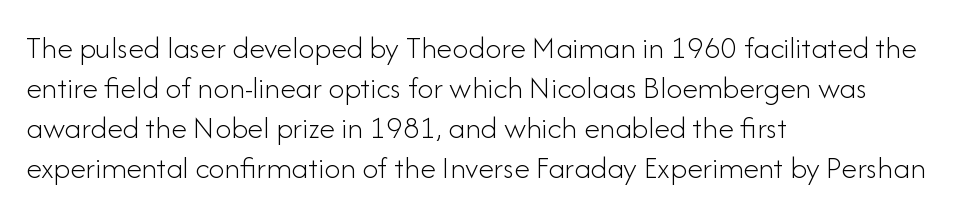
In CSS terms this would be text-align: left. It's the straight-up-and-down kind of type. The gap between lines stays unmarked. Typographically, this falls in the sans-serif category. Character widths vary here, with narrow letters taking less room than wide ones.
